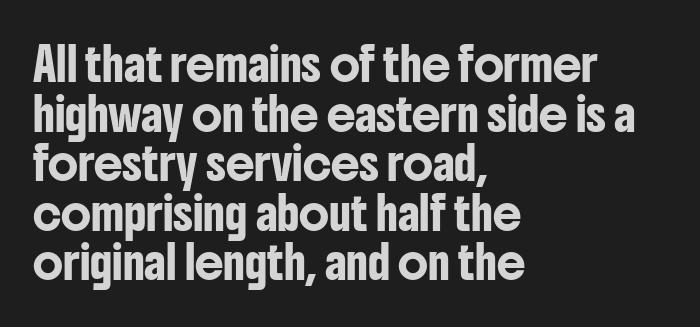
The letters stand straight up with perfectly vertical stems. A student would call this left alignment; a typographer would say flush left, rag right. Nobody drew a line under any word here. This sample has the flowing, uneven cadence of proportional lettering.
